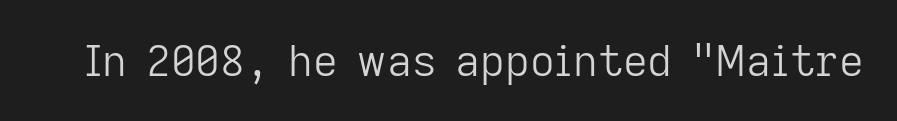
{"serif": "no", "italic": "no", "bold": "no", "weight": "light", "width": "normal", "stroke_contrast": "low", "x_height": "medium", "monospaced": "no", "underline": "no", "letter_spacing": "normal", "letter_spacing_em": 0.0, "glyph_px": 43}
